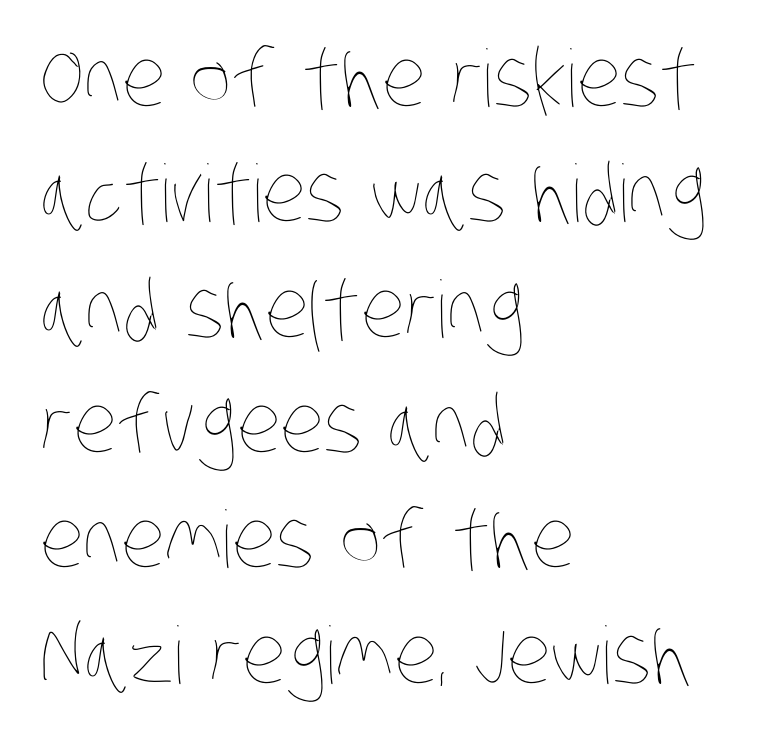
{"bold": "no", "weight": "thin", "width": "condensed", "stroke_contrast": "low", "x_height": "large", "monospaced": "no", "underline": "no", "align": "left", "line_spacing": "normal", "line_spacing_ratio": 1.46, "letter_spacing": "normal", "letter_spacing_em": 0.0, "glyph_px": 79}
